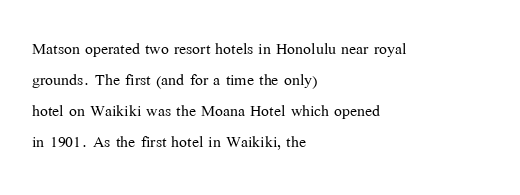
No chunkiness to these letters — they're not bold. The area under the type is left untouched. This rendering uses left alignment, leaving the right contour irregular. The font's upright variant was chosen for this text. Compared with typical body copy, the letter spacing here is the same.
